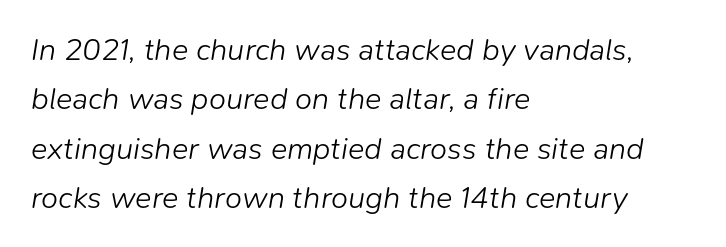
{"italic": "yes", "lean": "right", "slant_degrees": 9, "bold": "no", "weight": "light", "width": "normal", "stroke_contrast": "low", "x_height": "medium", "monospaced": "no", "underline": "no", "align": "left", "line_spacing": "normal", "line_spacing_ratio": 1.59, "letter_spacing": "normal", "letter_spacing_em": 0.0, "glyph_px": 31}
